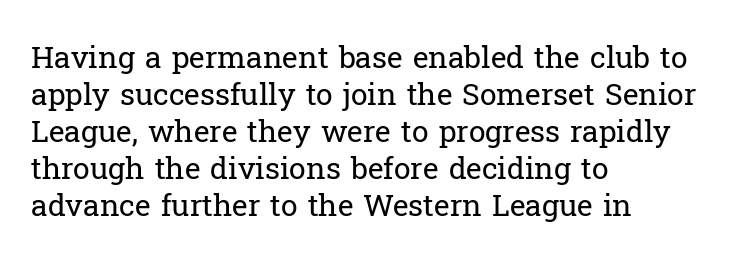
The image shows 30 px regular-weight serif type, upright; set left-aligned, line spacing 1.23x, normal letter spacing, not underlined; low stroke contrast and a medium x-height.
